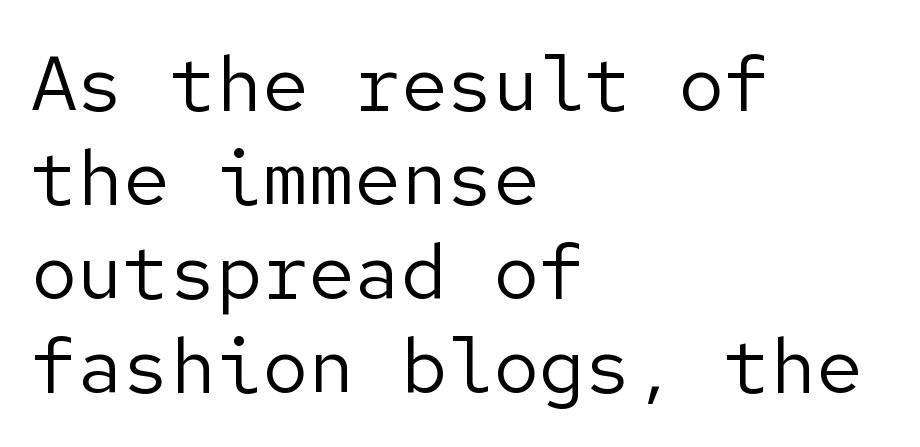
Q: Is the text bold? A: No.
Q: Is the text italic (slanted)? A: No, it is upright.
Q: Is the typeface a serif or a sans-serif typeface? A: Sans-serif.
Q: Is the text underlined? A: No.
Q: How is the paragraph aligned? A: Left-aligned.
Q: Is the spacing between letters normal or unusually wide? A: Normal.
Q: Width (condensed, normal, or wide)? A: Normal.
Q: Stroke contrast? A: Low.
Q: x-height? A: Medium.
